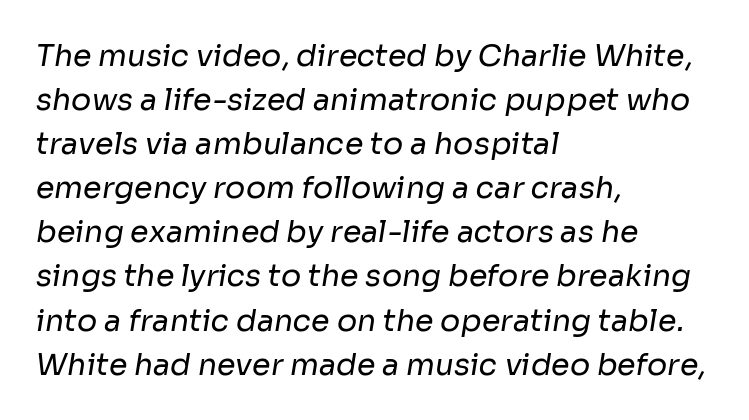
Type style note: lacks serifs. Does the leading feel generous? No, just average. The lines in this sample share a left origin and differ only in where they stop. Letters have the restrained weight of plain body copy at most. Descenders hang freely into open space. Compared with typical body copy, the letter spacing here is the same.
